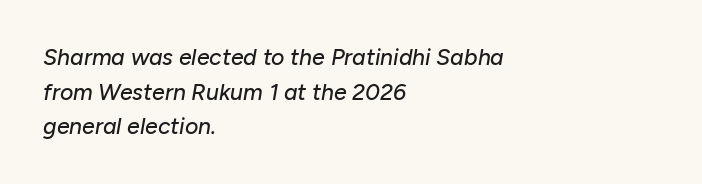
{"italic": "yes", "lean": "right", "slant_degrees": 10, "underline": "no", "align": "left", "line_spacing": "normal", "line_spacing_ratio": 1.51, "letter_spacing": "normal", "letter_spacing_em": 0.0, "glyph_px": 23}
